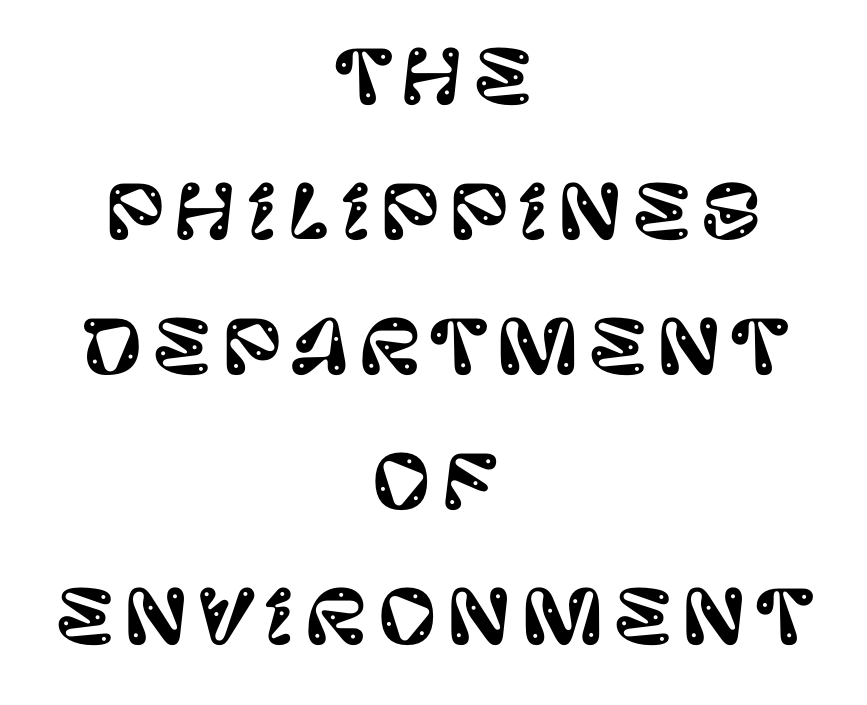
Caption: multi-line text, centered on the measure. The face used here is proportionally spaced, like ordinary book or web type. You can tell from the bare stems that sans-serif type was used. This rendering features lettering with no underline.
